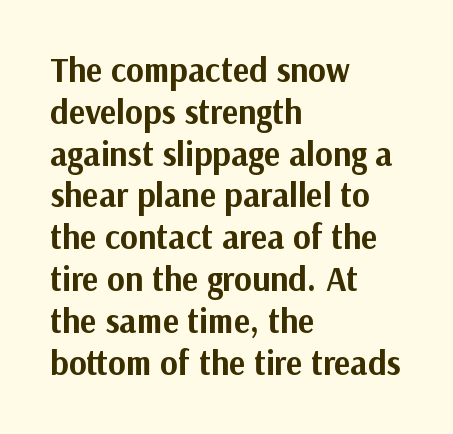
Weight: bold. Every row of glyphs begins at an identical x-position on the left. You can tell it's not italic because the verticals are truly vertical. Each letter keeps its own natural width here, so spacing adapts to shape. Compared with typical body copy, the letter spacing here is the same.
